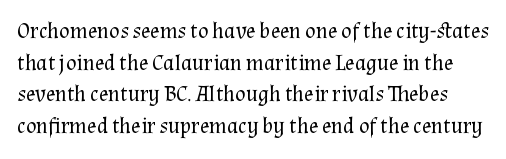
Q: Is the text bold? A: No.
Q: Is the text italic (slanted)? A: No, it is upright.
Q: Is the text underlined? A: No.
Q: Is the spacing between letters normal or unusually wide? A: Normal.
Q: Is the spacing between lines tight, normal or loose? A: Normal.
